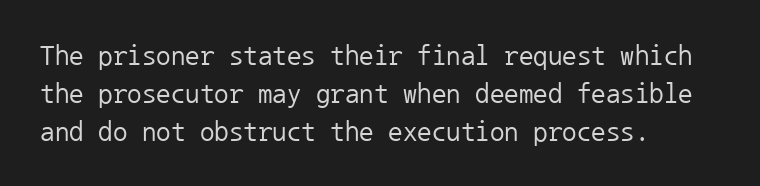
The image shows 29 px regular-weight sans-serif type, upright, monospaced; set left-aligned, normal line spacing (1.31x), normal letter spacing, not underlined; low stroke contrast and a medium x-height.
